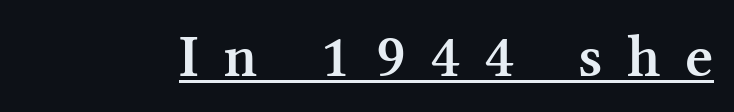
The image shows 61 px semibold serif type, upright; set unusually wide letter spacing (+0.4 em), underlined; medium stroke contrast and a medium x-height.
